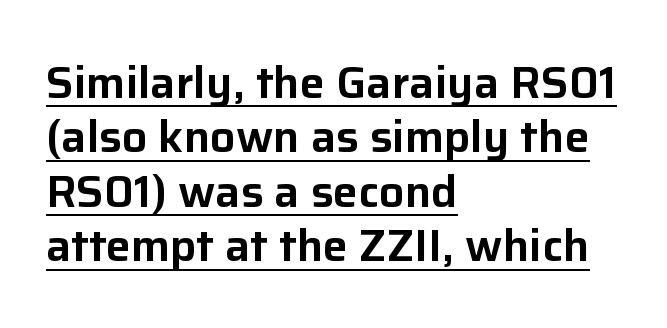
Q: Is the text italic (slanted)? A: No, it is upright.
Q: Is the typeface a serif or a sans-serif typeface? A: Sans-serif.
Q: Is the text underlined? A: Yes.
Q: How is the paragraph aligned? A: Left-aligned.
Q: Is the spacing between letters normal or unusually wide? A: Normal.
Q: Width (condensed, normal, or wide)? A: Normal.
Q: Stroke contrast? A: Low.
Q: x-height? A: Medium.
Q: Monospaced? A: No.
